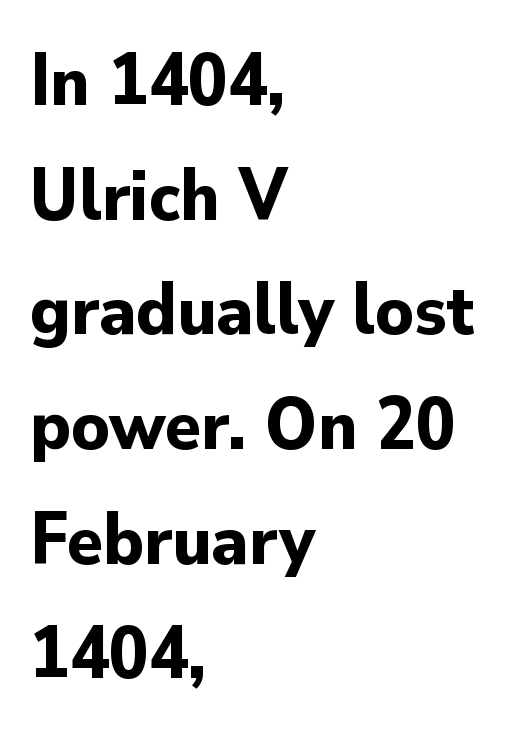
The image shows 74 px bold sans-serif type, upright; set left-aligned, normal line spacing (1.55x), normal letter spacing, not underlined; low stroke contrast and a small x-height.
